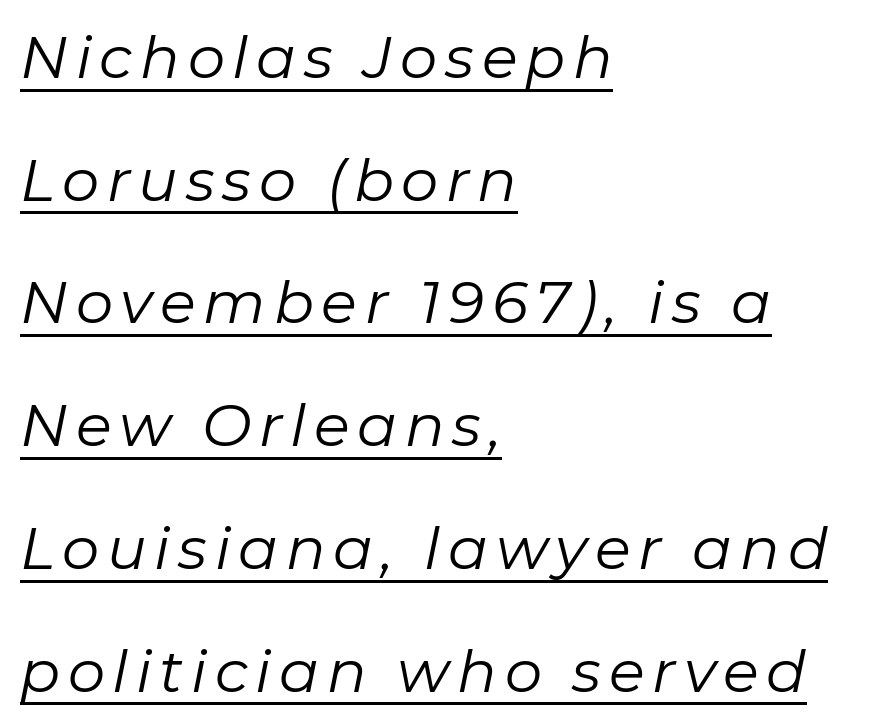
{"italic": "yes", "lean": "right", "slant_degrees": 11, "bold": "no", "weight": "regular", "width": "normal", "stroke_contrast": "low", "x_height": "medium", "monospaced": "no", "underline": "yes", "align": "left", "line_spacing": "loose", "line_spacing_ratio": 2.08, "glyph_px": 59}
